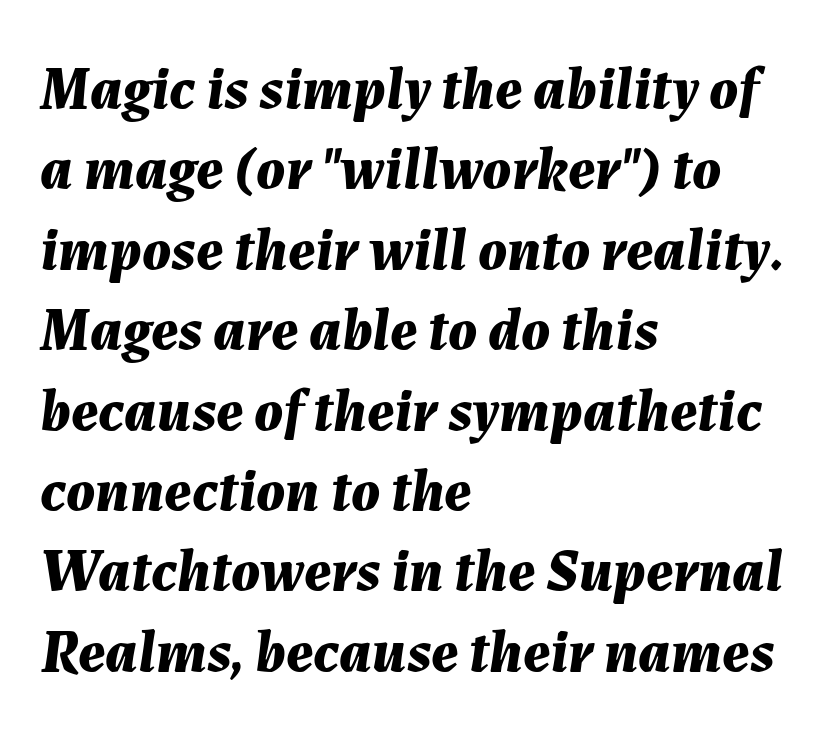
The image shows 60 px bold type, italic (leaning right); set left-aligned, normal line spacing (1.34x), normal letter spacing, not underlined; medium stroke contrast and a medium x-height.
